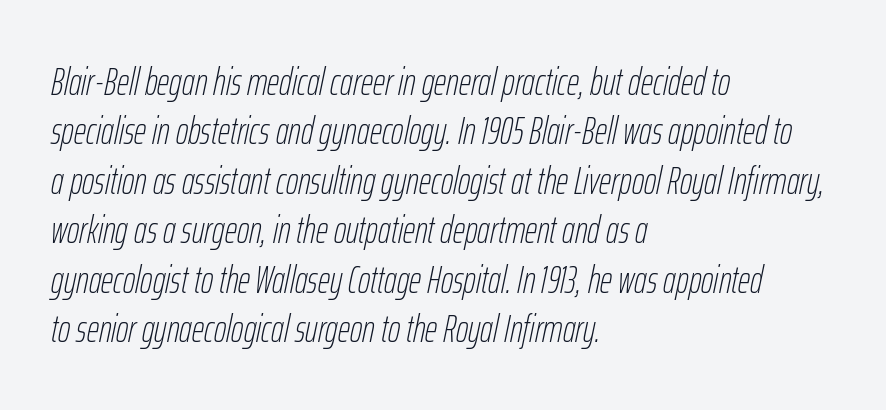
Line beginnings align vertically; line endings do not. Plain, unruled lines of type. The rendering keeps characters at their native spacing. Emphasis-style slanted type is in use.
